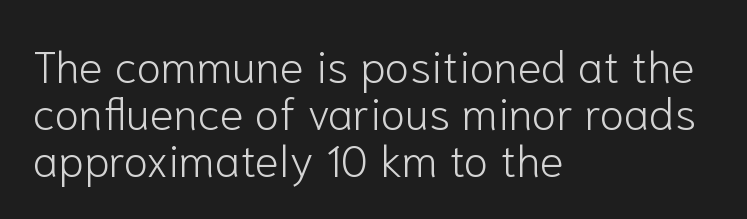
The paragraph has a hard left edge and a soft right edge. You can tell from the bare stems that sans-serif type was used. Note the varied advance widths — an 'i' is clearly narrower than an 'm'. Posture: straight, roman, zero tilt.
